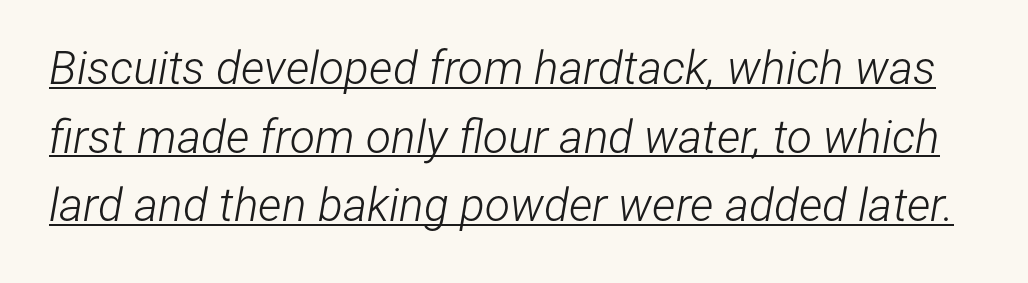
You could call the tracking neutral — neither tight nor loose. The passage shown stacks its lines at a standard gap. In terms of posture, this sample is oblique. Looks like regular typesetting: each glyph gets only the width it needs. Has an underline been added? It has. The face looks like a standard text weight, possibly lighter.
